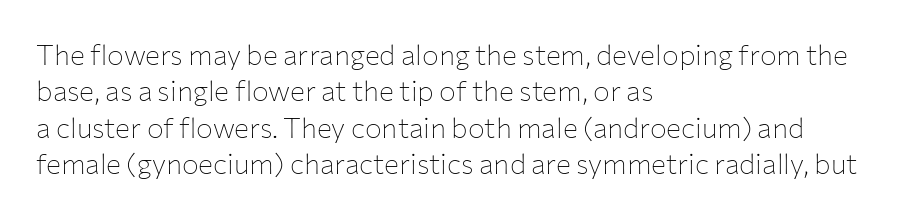
Line starts are locked; line ends wander. Caption: face not bold, strokes unweighted. Each letter keeps its own natural width here, so spacing adapts to shape. Type without underlining. Every character sits straight up, as roman type does. Standard letterfit; no display-style spreading of the glyphs.
